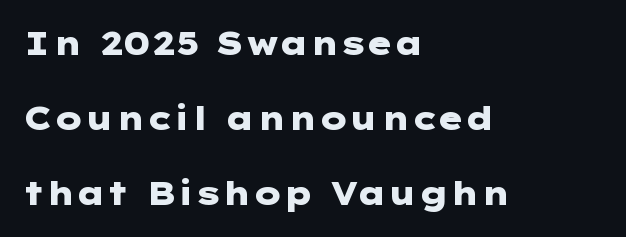
Q: Is the text bold? A: Yes.
Q: Is the text italic (slanted)? A: No, it is upright.
Q: Is the typeface a serif or a sans-serif typeface? A: Sans-serif.
Q: Is the text underlined? A: No.
Q: How is the paragraph aligned? A: Left-aligned.
Q: Is the spacing between letters normal or unusually wide? A: Normal.
Q: Is the spacing between lines tight, normal or loose? A: Loose.
Q: Width (condensed, normal, or wide)? A: Wide.
Q: Stroke contrast? A: Low.
Q: x-height? A: Medium.
